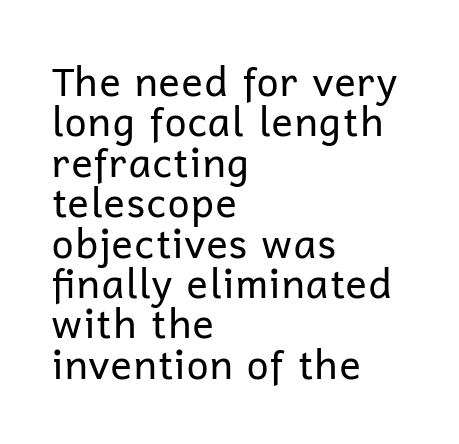
Q: Is the text bold? A: No.
Q: Is the text italic (slanted)? A: No, it is upright.
Q: Is the typeface a serif or a sans-serif typeface? A: Sans-serif.
Q: Is the text underlined? A: No.
Q: How is the paragraph aligned? A: Left-aligned.
Q: Is the spacing between letters normal or unusually wide? A: Normal.
Q: Is the spacing between lines tight, normal or loose? A: Tight.
Q: Width (condensed, normal, or wide)? A: Normal.
Q: Stroke contrast? A: Low.
Q: x-height? A: Medium.
Q: Monospaced? A: No.
